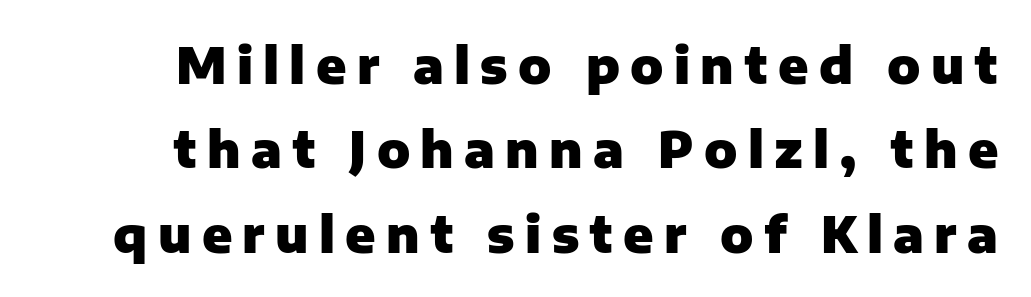
{"serif": "no", "italic": "no", "bold": "yes", "weight": "heavy", "width": "normal", "stroke_contrast": "low", "x_height": "medium", "monospaced": "no", "underline": "no", "line_spacing_ratio": 1.72, "letter_spacing": "wide", "letter_spacing_em": 0.21, "glyph_px": 49}
